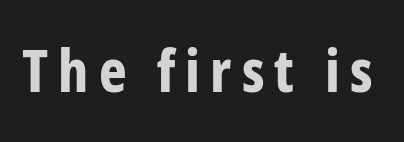
Q: Is the text bold? A: Yes.
Q: Is the text italic (slanted)? A: No, it is upright.
Q: Is the typeface a serif or a sans-serif typeface? A: Sans-serif.
Q: Is the text underlined? A: No.
Q: Width (condensed, normal, or wide)? A: Condensed.
Q: Stroke contrast? A: Low.
Q: x-height? A: Medium.
Q: Monospaced? A: No.
